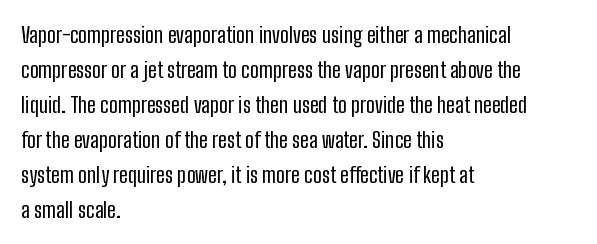
{"italic": "no", "bold": "no", "underline": "no", "align": "left", "line_spacing": "normal", "line_spacing_ratio": 1.59, "letter_spacing": "normal", "letter_spacing_em": 0.0, "glyph_px": 22}
